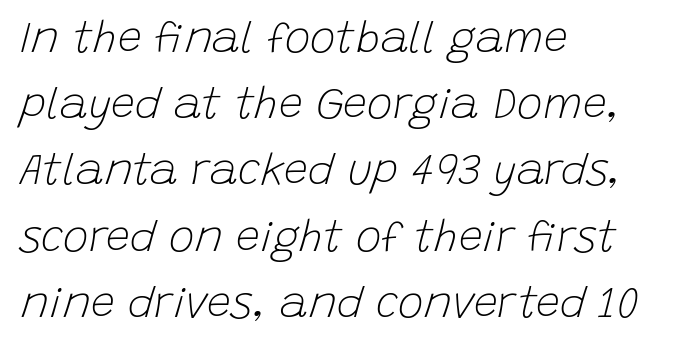
The image shows 43 px light type, italic (leaning right); set left-aligned, normal line spacing (1.54x), normal letter spacing, not underlined; low stroke contrast and a large x-height.
